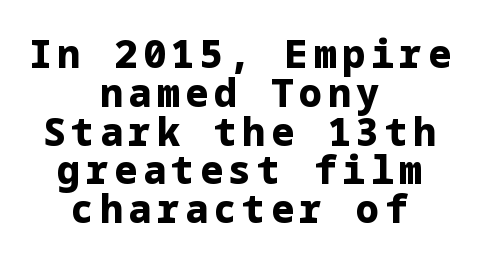
{"serif": "no", "italic": "no", "bold": "yes", "weight": "heavy", "width": "normal", "stroke_contrast": "low", "x_height": "medium", "underline": "no", "align": "center", "line_spacing": "tight", "line_spacing_ratio": 1.02, "glyph_px": 38}
